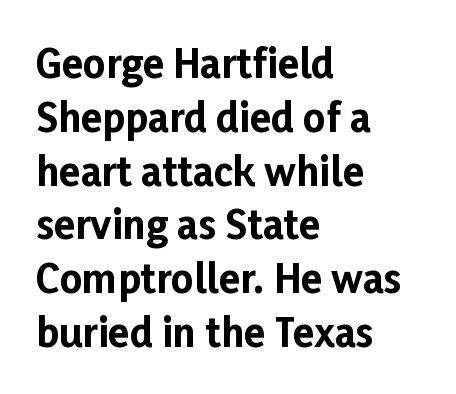
The passage shown is typed in a proportional face where columns would drift. Strong, thick strokes mark this as bold type. Which margin do the lines hug? The left one — the right edge is uneven. Each word holds together tightly as a unit, with standard inter-letter gaps.
